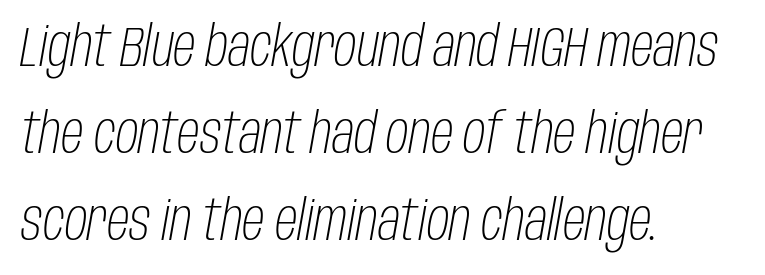
The image shows 56 px light, condensed type, italic (leaning right); set left-aligned, normal line spacing (1.55x), normal letter spacing, not underlined; low stroke contrast and a large x-height.
